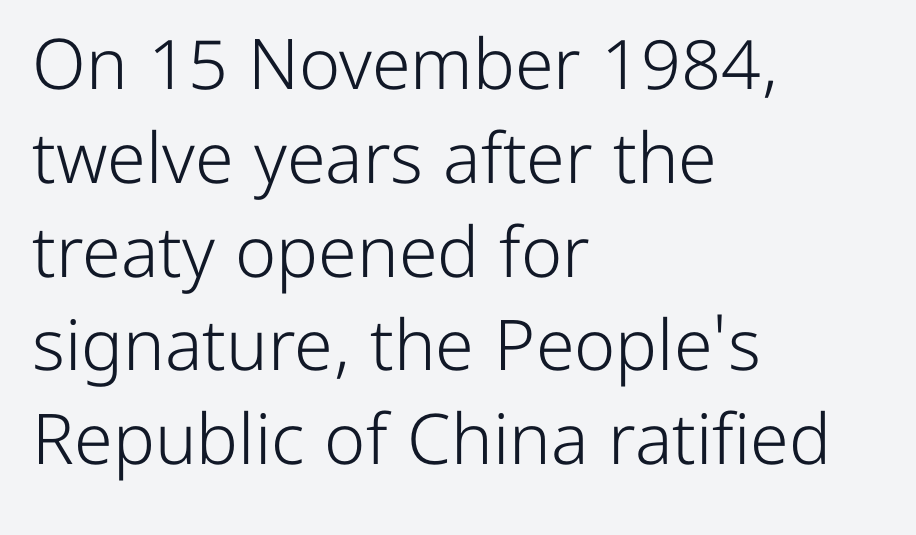
The image shows 70 px light sans-serif type, upright; set left-aligned, normal line spacing (1.34x), normal letter spacing, not underlined; low stroke contrast and a medium x-height.
